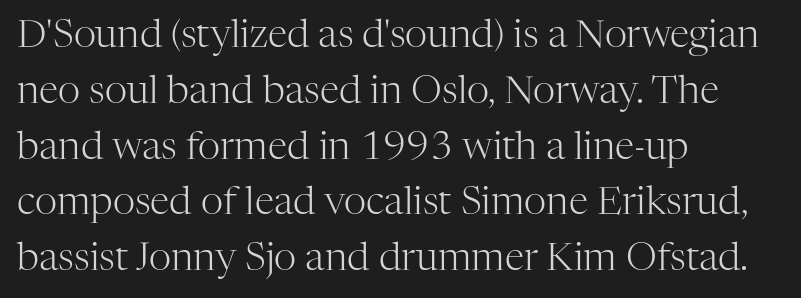
The image shows 39 px light serif type, upright; set left-aligned, normal line spacing (1.43x), normal letter spacing, not underlined; high stroke contrast and a medium x-height.
